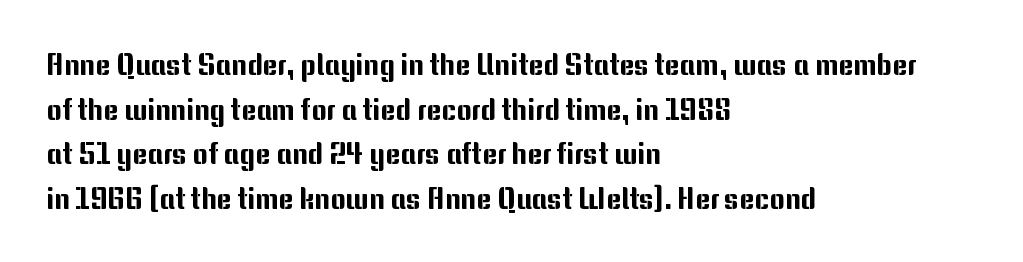
The image shows 29 px sans-serif type, upright; set left-aligned, normal line spacing (1.54x), normal letter spacing, not underlined; medium stroke contrast and a medium x-height.
